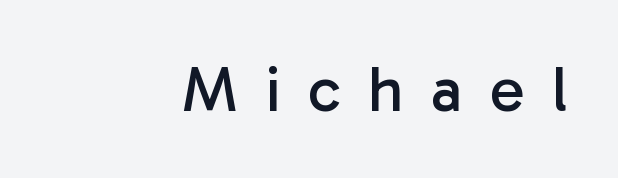
Q: Is the text bold? A: No.
Q: Is the text italic (slanted)? A: No, it is upright.
Q: Is the typeface a serif or a sans-serif typeface? A: Sans-serif.
Q: Is the text underlined? A: No.
Q: How is the paragraph aligned? A: Right-aligned.
Q: Is the spacing between letters normal or unusually wide? A: Unusually wide.
Q: Width (condensed, normal, or wide)? A: Normal.
Q: Stroke contrast? A: Low.
Q: x-height? A: Medium.
Q: Monospaced? A: No.
